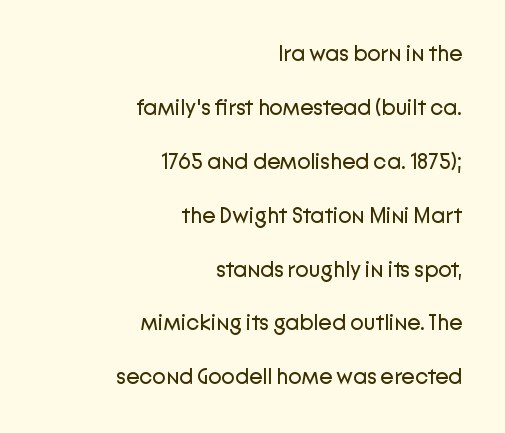
{"italic": "no", "bold": "no", "underline": "no", "align": "right", "line_spacing": "loose", "line_spacing_ratio": 2.45, "letter_spacing": "normal", "letter_spacing_em": 0.0, "glyph_px": 22}
